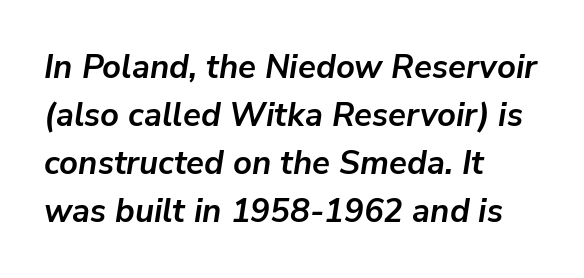
{"italic": "yes", "lean": "right", "slant_degrees": 9, "bold": "yes", "weight": "semibold", "width": "normal", "stroke_contrast": "low", "x_height": "medium", "monospaced": "no", "underline": "no", "align": "left", "line_spacing": "normal", "line_spacing_ratio": 1.45, "letter_spacing": "normal", "letter_spacing_em": 0.0, "glyph_px": 33}
